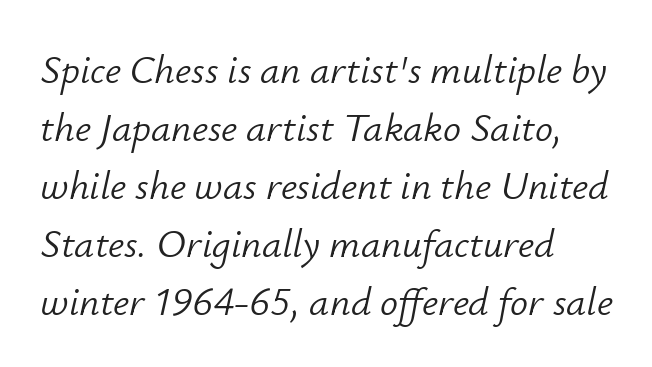
Quick note: underline off. The lettering tilts uniformly, giving the passage an italic look. The face used here is rendered with its standard letterfit. Vertical stems look standard width or narrower in stroke. Note the varied advance widths — an 'i' is clearly narrower than an 'm'.
